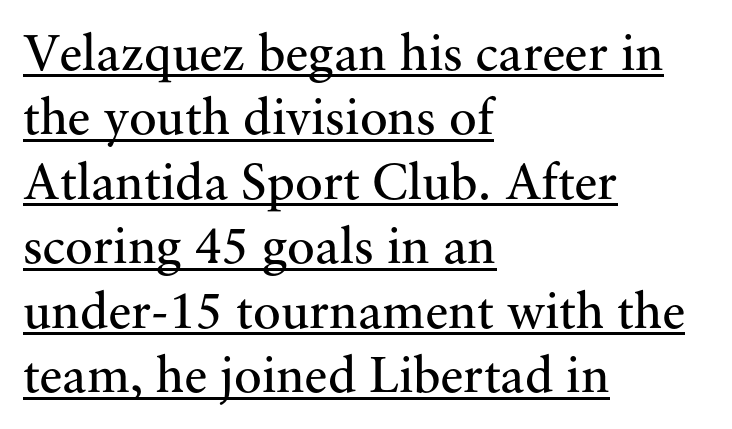
Compared with undecorated copy, this sample adds a rule below the words. Are there feet on the stems? There are — it's a serif. Layout note: lines flush left. No chunkiness to these letters — they're not bold. Honestly, the letter spacing is just normal — you wouldn't notice it. You could not count columns in this text — the font is proportionally spaced.
